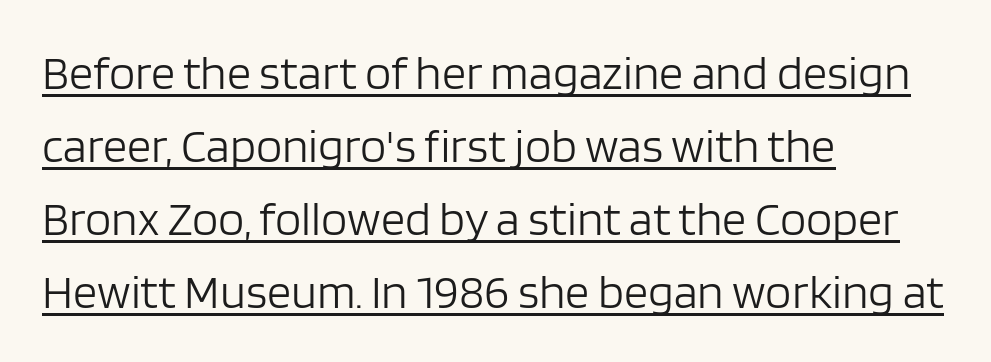
Q: Is the text bold? A: No.
Q: Is the text italic (slanted)? A: No, it is upright.
Q: Is the typeface a serif or a sans-serif typeface? A: Sans-serif.
Q: Is the text underlined? A: Yes.
Q: How is the paragraph aligned? A: Left-aligned.
Q: Is the spacing between letters normal or unusually wide? A: Normal.
Q: Is the spacing between lines tight, normal or loose? A: Normal.
Q: Width (condensed, normal, or wide)? A: Normal.
Q: Stroke contrast? A: Low.
Q: x-height? A: Large.
Q: Monospaced? A: No.
